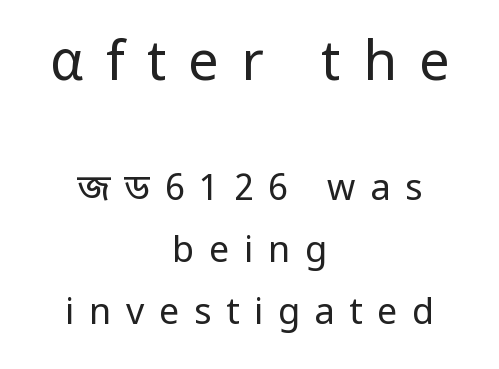
Q: Is the text bold? A: No.
Q: Is the text italic (slanted)? A: No, it is upright.
Q: Is the typeface a serif or a sans-serif typeface? A: Sans-serif.
Q: Is the text underlined? A: No.
Q: How is the paragraph aligned? A: Centered.
Q: Is the spacing between letters normal or unusually wide? A: Unusually wide.
Q: Which block of text is set in a larger size, the first (top) or the second (bottom)? A: The first (top) one.
Q: Width (condensed, normal, or wide)? A: Normal.
Q: Stroke contrast? A: Low.
Q: x-height? A: Medium.
Q: Monospaced? A: No.
